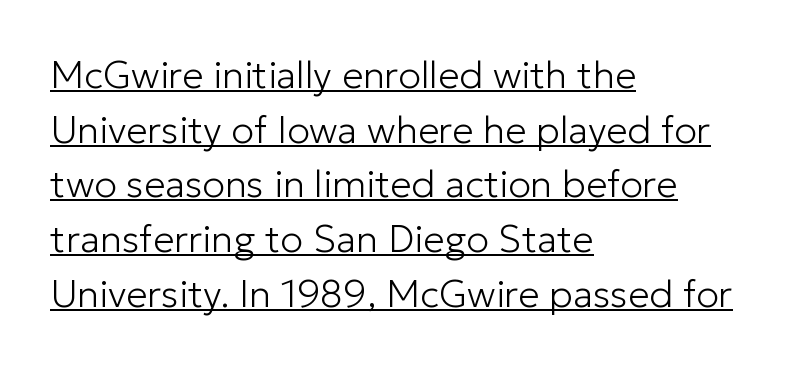
Stems and bowls with no extra thickness — not bold. In CSS terms this would be text-align: left. The space between consecutive lines is moderate. The glyphs are accompanied by a horizontal stroke just below them. Nobody touched the tracking dial on this one.
